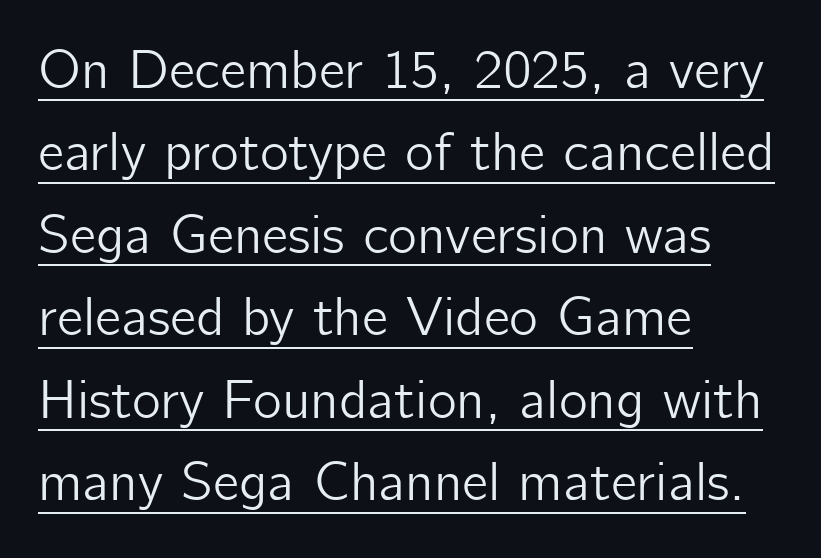
The image shows 55 px sans-serif type, upright; set left-aligned, normal line spacing (1.5x), normal letter spacing, underlined; low stroke contrast and a medium x-height.
